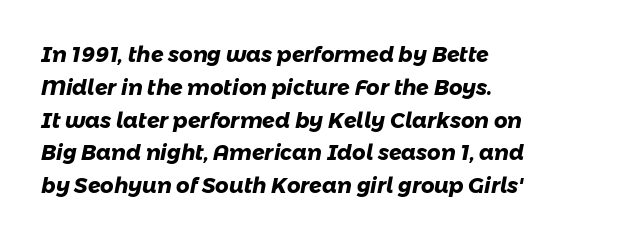
The baseline area is clear. Does extra space separate the letters? No, they use regular spacing. Evenly set lines give the paragraph a standard silhouette. These words are printed bold, with thick strokes throughout. Is the block centered? No — it sits flush against the left margin.
